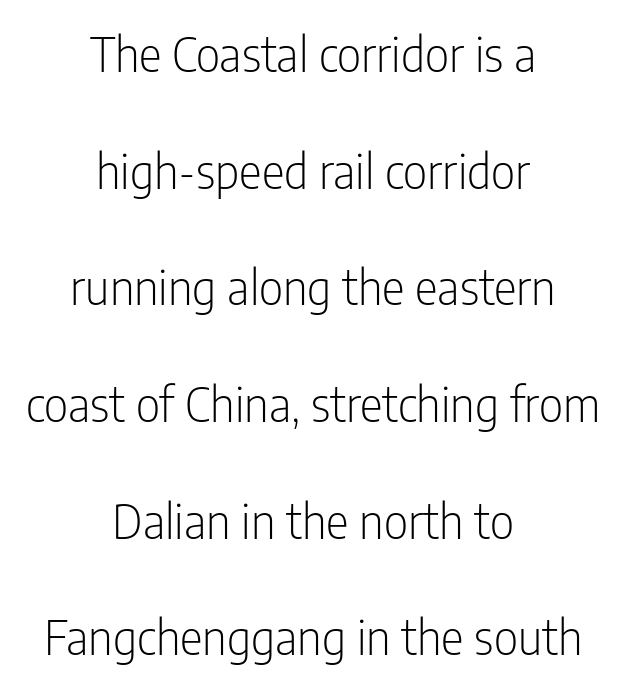
Descender tails drop into unmarked territory. The face used here is rendered with its standard letterfit. A centered setting, common on invitations and titles, is used for this passage. Regarding leading, the lines here are spaced well apart. The designer went with a sans here, leaving each stem footless.
